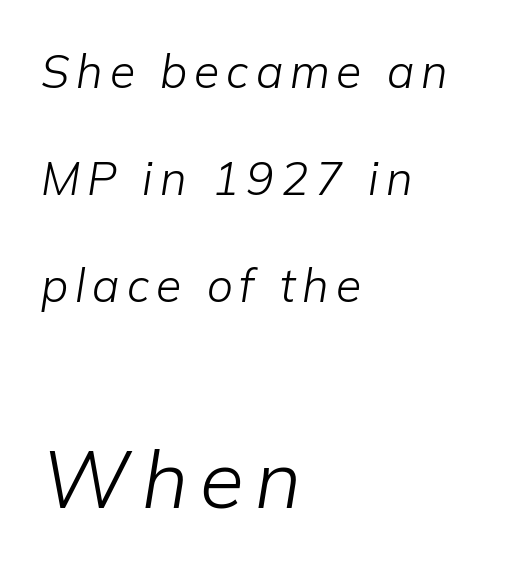
Q: Is the text bold? A: No.
Q: Is the text italic (slanted)? A: Yes, it leans right by about 9 degrees.
Q: Is the text underlined? A: No.
Q: How is the paragraph aligned? A: Left-aligned.
Q: Is the spacing between lines tight, normal or loose? A: Loose.
Q: Which block of text is set in a larger size, the first (top) or the second (bottom)? A: The second (bottom) one.
Q: Width (condensed, normal, or wide)? A: Normal.
Q: Stroke contrast? A: Low.
Q: x-height? A: Medium.
Q: Monospaced? A: No.
